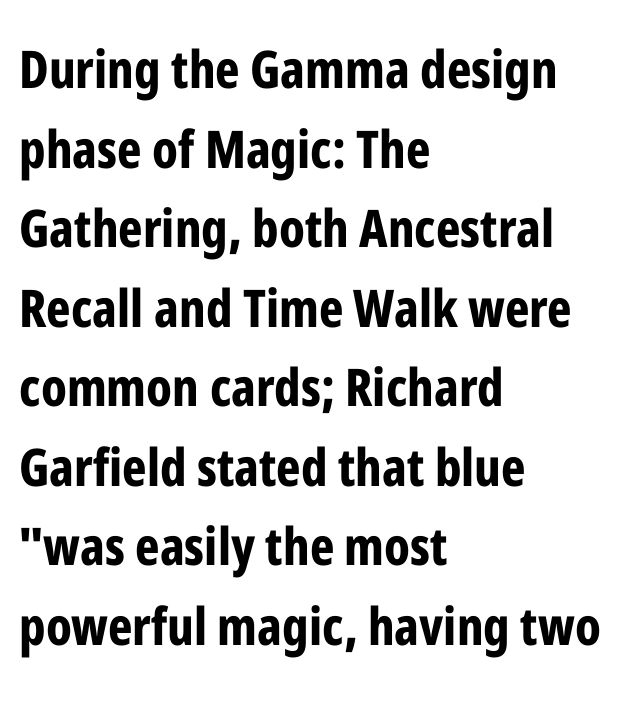
The image shows 52 px bold, condensed sans-serif type, upright; set left-aligned, normal line spacing (1.53x), normal letter spacing, not underlined; low stroke contrast and a medium x-height.
